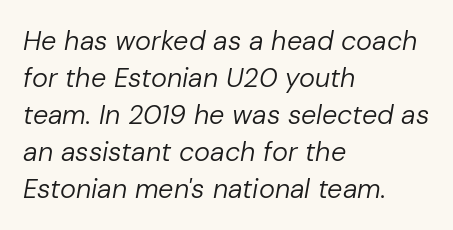
{"italic": "yes", "lean": "right", "slant_degrees": 10, "bold": "no", "underline": "no", "align": "left", "line_spacing": "normal", "line_spacing_ratio": 1.37, "letter_spacing": "normal", "letter_spacing_em": 0.0, "glyph_px": 27}
